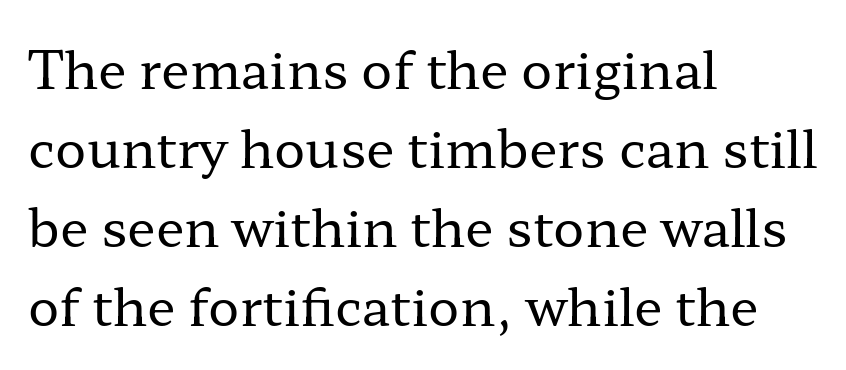
{"serif": "yes", "italic": "no", "bold": "no", "weight": "regular", "width": "wide", "stroke_contrast": "low", "x_height": "medium", "monospaced": "no", "underline": "no", "align": "left", "line_spacing": "normal", "line_spacing_ratio": 1.52, "letter_spacing": "normal", "letter_spacing_em": 0.0, "glyph_px": 52}
